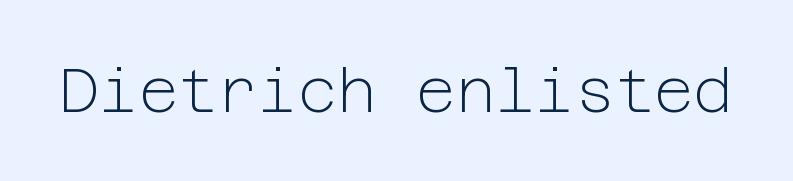
The image shows 61 px light sans-serif type, upright; set normal letter spacing, not underlined; low stroke contrast and a medium x-height.
